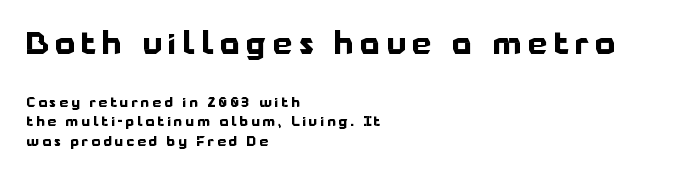
Block one is the big one; block two sits smaller underneath. The setting favours the left margin, as ordinary paragraphs usually do. Quick note: not italic, upright. Lines of text with bare space underneath. Each letter's strokes conclude bluntly, with no projecting serifs. Short note: letters widely spaced.
